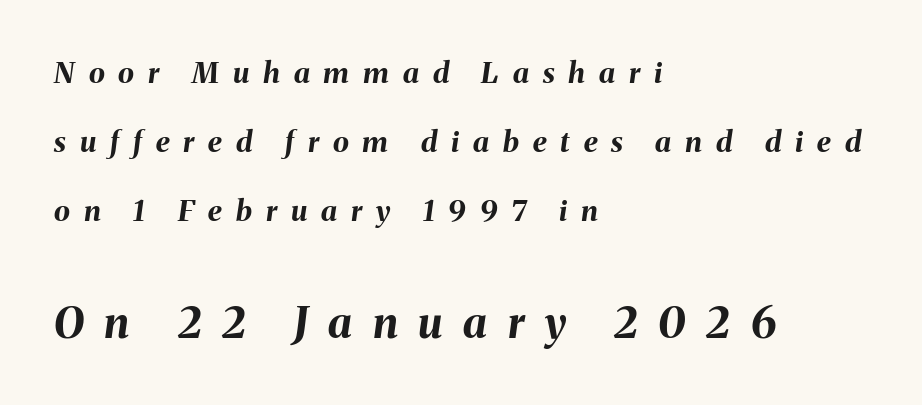
The image shows 43 px bold type, italic (leaning right); set left-aligned, loose line spacing (2.38x), unusually wide letter spacing (+0.48 em), not underlined; the second (bottom) block is 1.48x larger; medium stroke contrast and a medium x-height.
